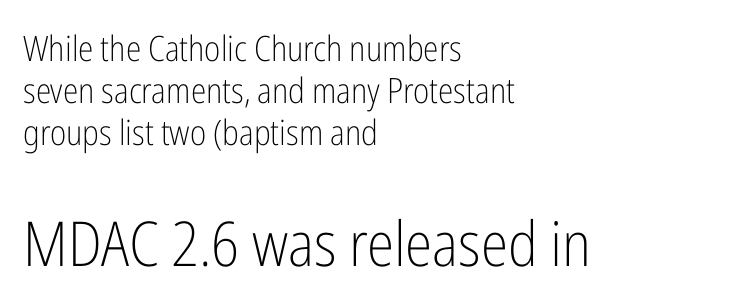
{"serif": "no", "italic": "no", "bold": "no", "weight": "light", "width": "condensed", "stroke_contrast": "low", "x_height": "medium", "monospaced": "no", "underline": "no", "align": "left", "line_spacing_ratio": 1.2, "letter_spacing": "normal", "letter_spacing_em": 0.0, "larger_block": "second", "size_ratio": 1.77, "glyph_px": 62}
